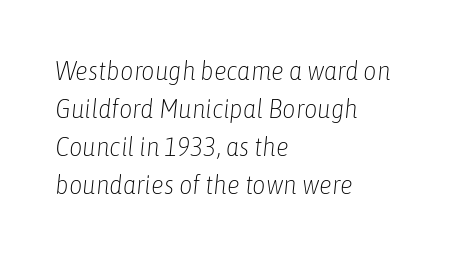
Bare-footed words on every line. The lines sit at an ordinary, default distance from one another. Stem width sits at or under what a default text font uses. Is the type slanted? Yes — the strokes lean at a clear angle. Words appear dense and cohesive because spacing is normal. Does the copy run flush right? No — it runs flush left.
